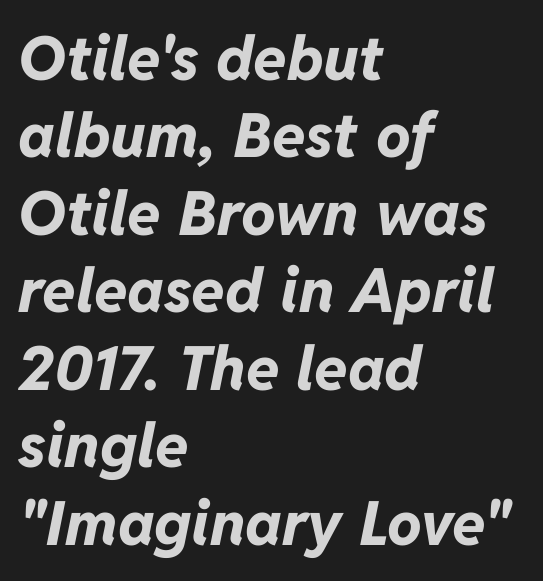
These lines carry a lot of weight — the face is fully bold. Letter spacing: default. Rendered with sloped, italic letterforms. Horizontally, the lines are justified to the leading edge only. If you measured baseline to baseline, you'd find a middling distance.
